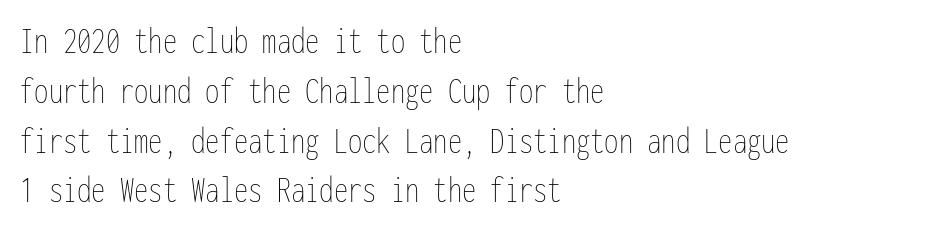
{"italic": "no", "bold": "no", "weight": "thin", "width": "condensed", "stroke_contrast": "low", "x_height": "medium", "monospaced": "yes", "underline": "no", "align": "left", "line_spacing": "normal", "line_spacing_ratio": 1.31, "letter_spacing": "normal", "letter_spacing_em": 0.0, "glyph_px": 38}
